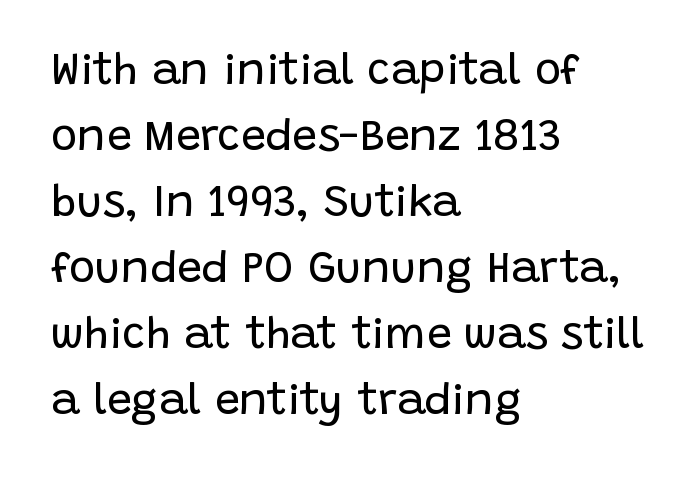
The image shows 44 px regular-weight sans-serif type, upright; set left-aligned, normal line spacing (1.5x), normal letter spacing, not underlined; low stroke contrast and a large x-height.
